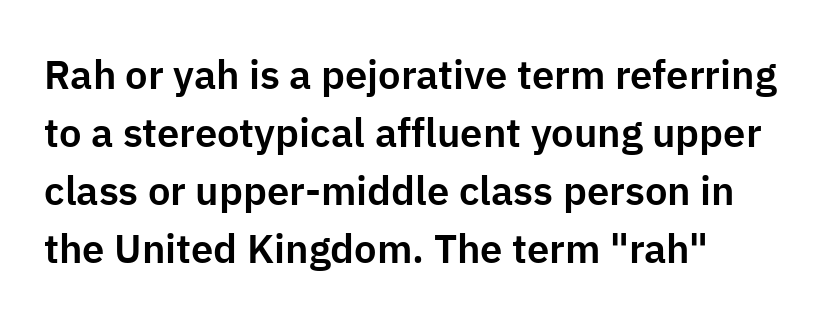
Each word holds together tightly as a unit, with standard inter-letter gaps. The face used here is a sans, in the tradition of grotesques and geometrics. Think of a printed novel: that variable character pitch is what you see here. The space directly below the letters is spotless. Every stem runs plumb, perpendicular to the baseline. Summary of vertical rhythm: regular, with standard interline spacing.
